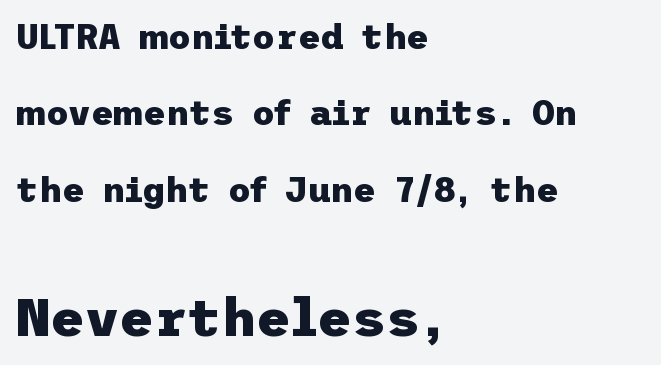
Q: Is the text bold? A: Yes.
Q: Is the text italic (slanted)? A: No, it is upright.
Q: Is the typeface a serif or a sans-serif typeface? A: Sans-serif.
Q: Is the text underlined? A: No.
Q: How is the paragraph aligned? A: Left-aligned.
Q: Is the spacing between letters normal or unusually wide? A: Normal.
Q: Is the spacing between lines tight, normal or loose? A: Loose.
Q: Which block of text is set in a larger size, the first (top) or the second (bottom)? A: The second (bottom) one.
Q: Width (condensed, normal, or wide)? A: Normal.
Q: Stroke contrast? A: Low.
Q: x-height? A: Medium.
